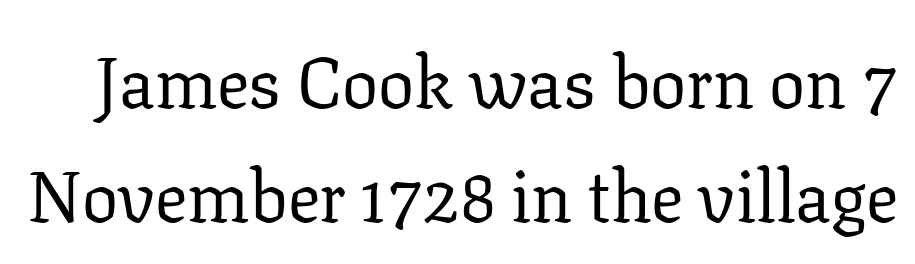
{"serif": "yes", "italic": "no", "bold": "no", "weight": "regular", "width": "normal", "stroke_contrast": "low", "x_height": "medium", "monospaced": "no", "underline": "no", "line_spacing": "normal", "line_spacing_ratio": 1.59, "letter_spacing": "normal", "letter_spacing_em": 0.0, "glyph_px": 72}
